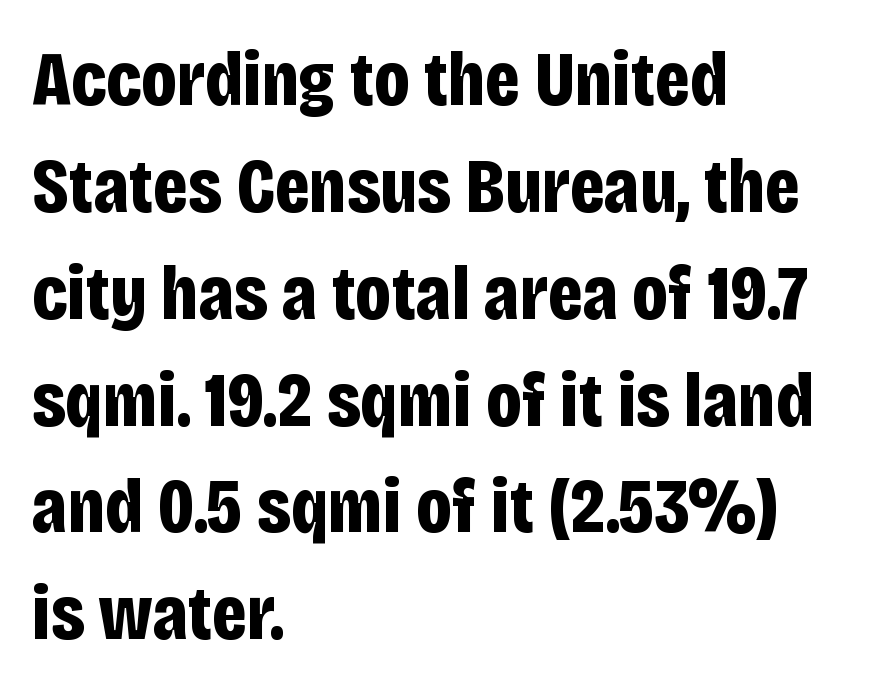
{"serif": "no", "italic": "no", "bold": "yes", "weight": "bold", "width": "condensed", "stroke_contrast": "low", "x_height": "large", "monospaced": "no", "underline": "no", "align": "left", "line_spacing": "normal", "line_spacing_ratio": 1.37, "letter_spacing": "normal", "letter_spacing_em": 0.0, "glyph_px": 78}
